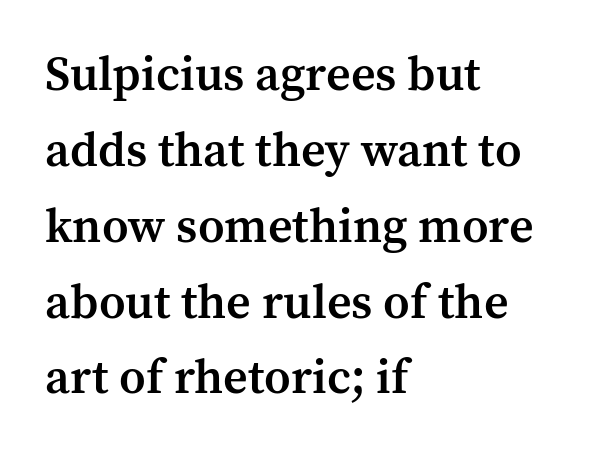
{"serif": "yes", "italic": "no", "bold": "semi", "weight": "semibold", "width": "normal", "stroke_contrast": "medium", "x_height": "medium", "monospaced": "no", "underline": "no", "align": "left", "line_spacing": "normal", "line_spacing_ratio": 1.58, "letter_spacing": "normal", "letter_spacing_em": 0.0, "glyph_px": 48}
